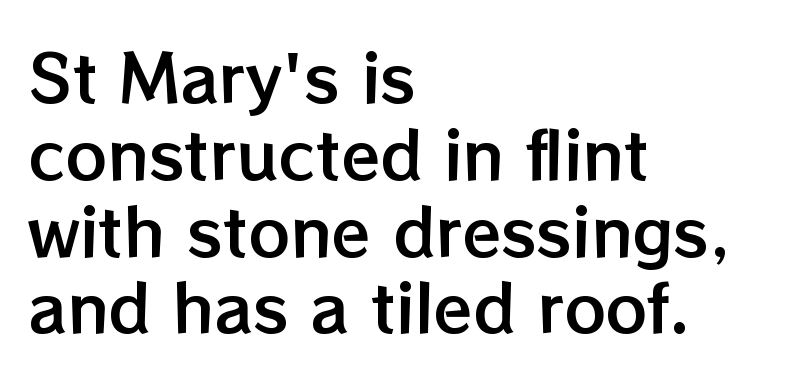
The image shows 64 px text type, upright; set left-aligned, line spacing 1.2x, normal letter spacing, not underlined; low stroke contrast and a medium x-height.
